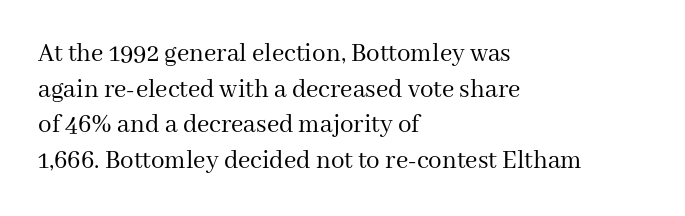
The image shows 27 px text type, upright; set left-aligned, normal line spacing (1.32x), normal letter spacing, not underlined.
